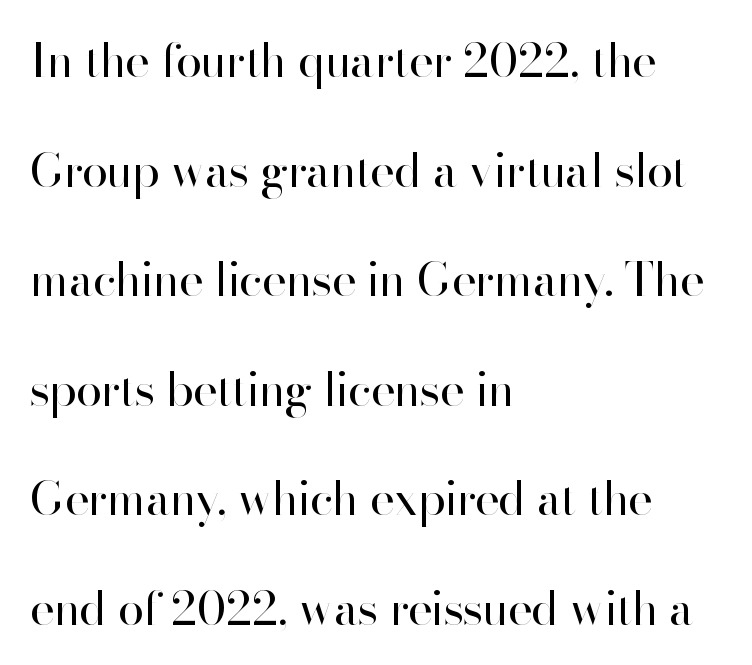
In terms of letterform style, serifs are entirely absent. If you measured baseline to baseline, you'd find a long distance. Nobody touched the tracking dial on this one. The foot of each line stays bare and open.
